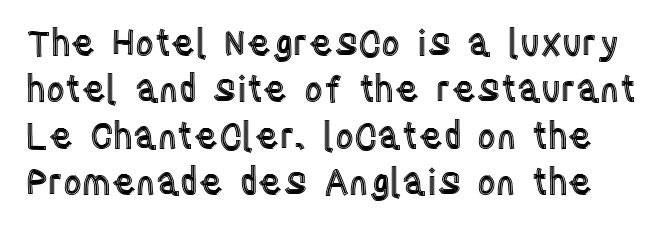
Q: Is the text italic (slanted)? A: No, it is upright.
Q: Is the text underlined? A: No.
Q: Is the spacing between letters normal or unusually wide? A: Normal.
Q: Is the spacing between lines tight, normal or loose? A: Normal.
Q: Width (condensed, normal, or wide)? A: Condensed.
Q: x-height? A: Large.
Q: Monospaced? A: No.
